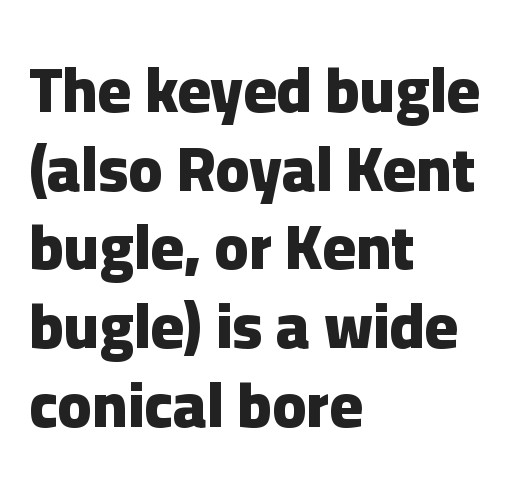
These lines are composed in type without serifs. The face used here is proportionally spaced, like ordinary book or web type. Caption: standard tracking, unaltered. Rule under the text: the space is simply empty. Italic: no, the glyphs are upright roman.
